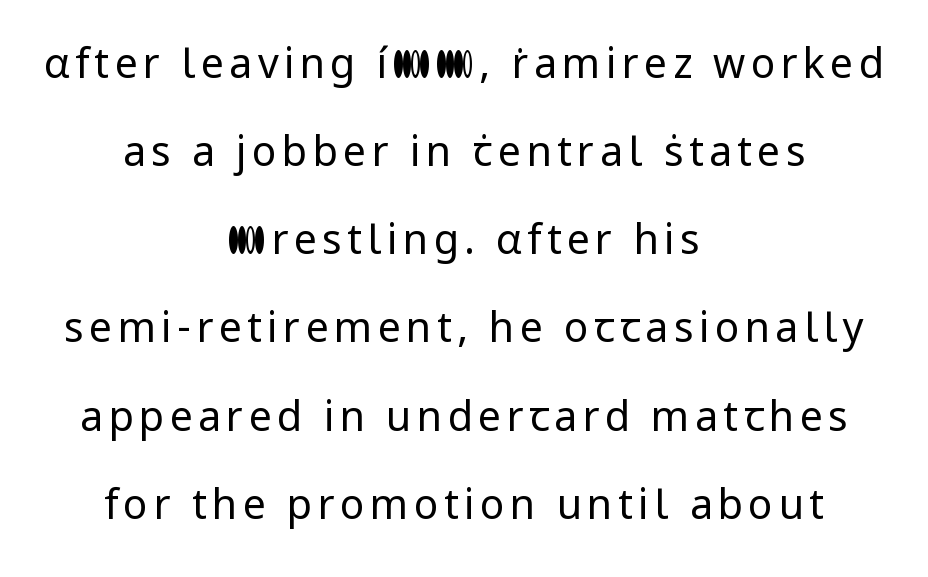
Posture: vertical. Varying glyph widths throughout — classic text-font behaviour. The string is rendered with underlining switched off. Caption: multi-line text, centered on the measure. Airy leading. A quiet, ordinary-to-light weight characterises the typeface.
